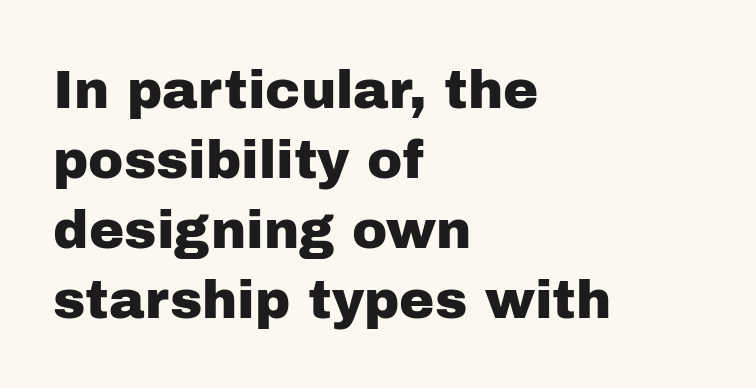
Q: Is the text italic (slanted)? A: No, it is upright.
Q: Is the typeface a serif or a sans-serif typeface? A: Sans-serif.
Q: Is the text underlined? A: No.
Q: How is the paragraph aligned? A: Left-aligned.
Q: Is the spacing between letters normal or unusually wide? A: Normal.
Q: Is the spacing between lines tight, normal or loose? A: Normal.
Q: Width (condensed, normal, or wide)? A: Normal.
Q: Stroke contrast? A: Low.
Q: x-height? A: Medium.
Q: Monospaced? A: No.
